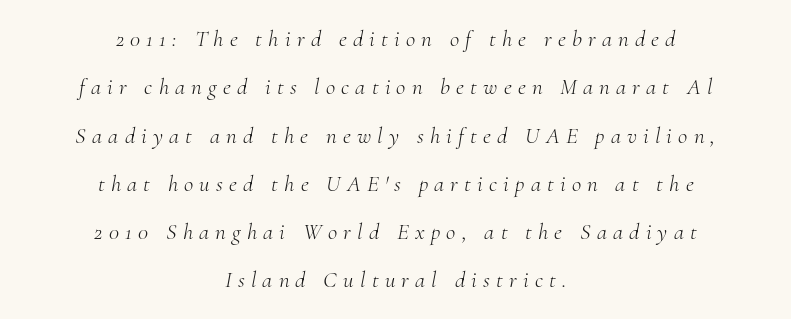
Q: Is the text bold? A: No.
Q: Is the text italic (slanted)? A: Yes, it leans right by about 10 degrees.
Q: Is the text underlined? A: No.
Q: How is the paragraph aligned? A: Centered.
Q: Is the spacing between letters normal or unusually wide? A: Unusually wide.
Q: Is the spacing between lines tight, normal or loose? A: Loose.
